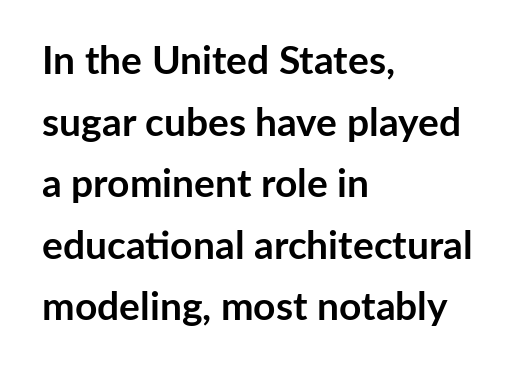
Q: Is the text bold? A: Yes.
Q: Is the text italic (slanted)? A: No, it is upright.
Q: Is the typeface a serif or a sans-serif typeface? A: Sans-serif.
Q: Is the text underlined? A: No.
Q: How is the paragraph aligned? A: Left-aligned.
Q: Is the spacing between letters normal or unusually wide? A: Normal.
Q: Is the spacing between lines tight, normal or loose? A: Normal.
Q: Width (condensed, normal, or wide)? A: Normal.
Q: Stroke contrast? A: Low.
Q: x-height? A: Medium.
Q: Monospaced? A: No.
